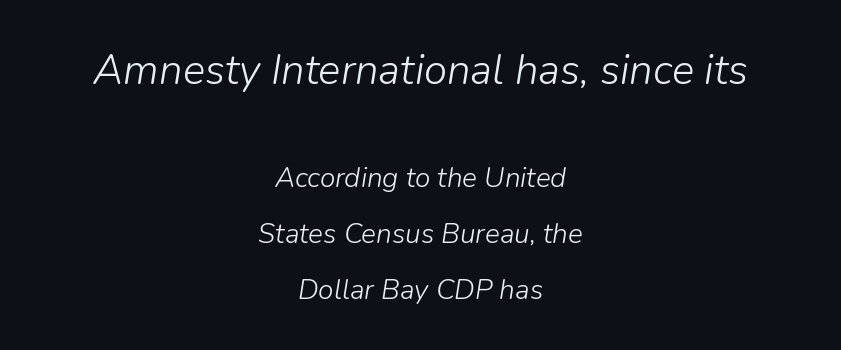
Q: Is the text bold? A: No.
Q: Is the text italic (slanted)? A: Yes, it leans right by about 9 degrees.
Q: Is the text underlined? A: No.
Q: How is the paragraph aligned? A: Centered.
Q: Is the spacing between letters normal or unusually wide? A: Normal.
Q: Is the spacing between lines tight, normal or loose? A: Loose.
Q: Which block of text is set in a larger size, the first (top) or the second (bottom)? A: The first (top) one.
Q: Width (condensed, normal, or wide)? A: Normal.
Q: Stroke contrast? A: Low.
Q: x-height? A: Medium.
Q: Monospaced? A: No.
